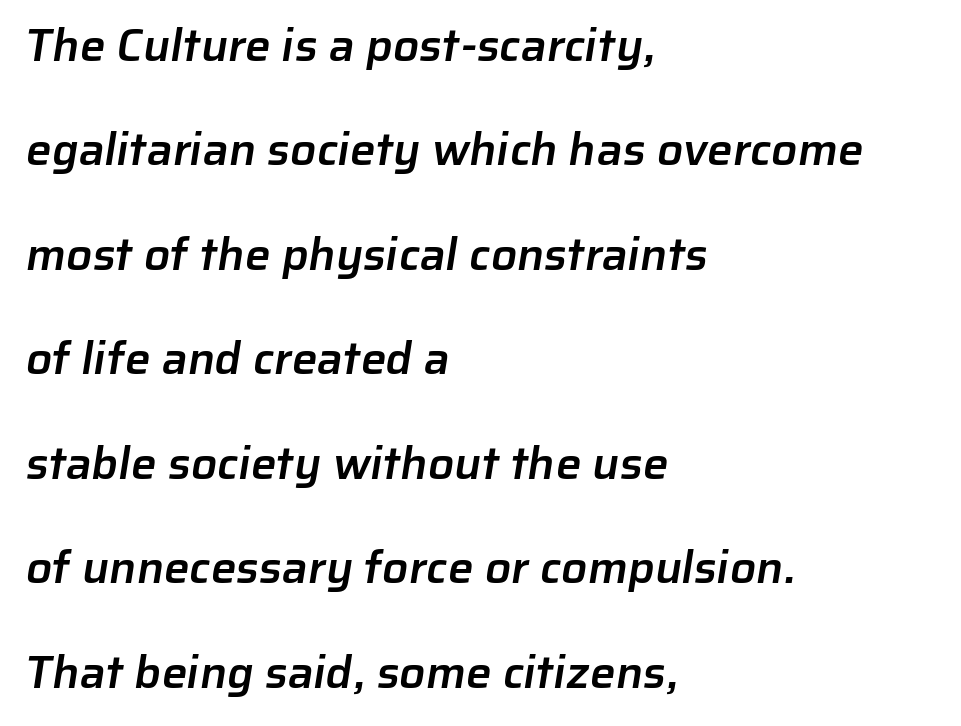
The image shows 46 px semibold sans-serif type; set left-aligned, loose line spacing (2.27x), normal letter spacing, not underlined; low stroke contrast and a medium x-height.
